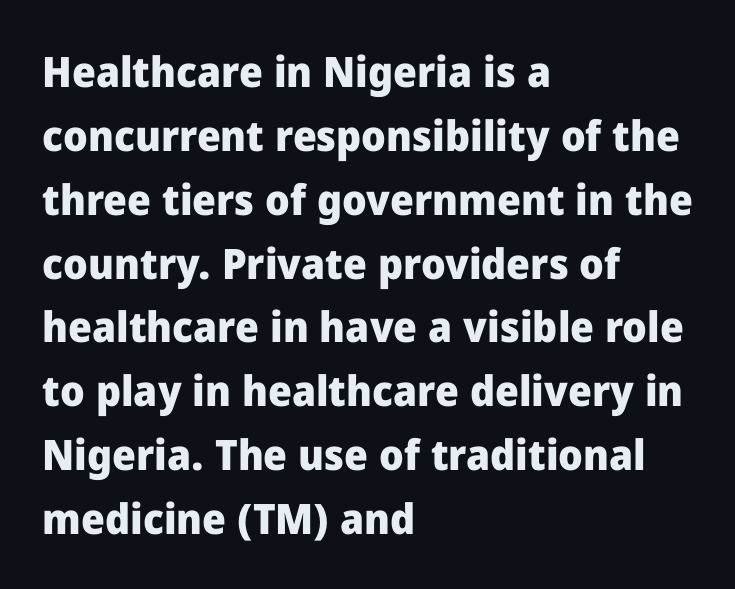
The image shows 42 px heavy sans-serif type, upright; set left-aligned, normal line spacing (1.52x), normal letter spacing, not underlined; low stroke contrast and a medium x-height.
